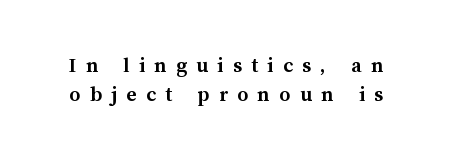
{"italic": "no", "bold": "yes", "underline": "no", "line_spacing": "normal", "line_spacing_ratio": 1.32, "letter_spacing": "wide", "letter_spacing_em": 0.42, "glyph_px": 22}
